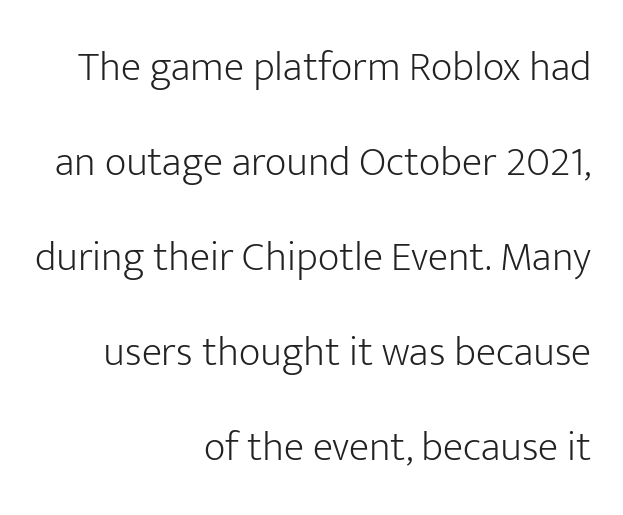
The image shows 42 px light sans-serif type, upright; set right-aligned, loose line spacing (2.26x), normal letter spacing, not underlined; low stroke contrast and a medium x-height.
